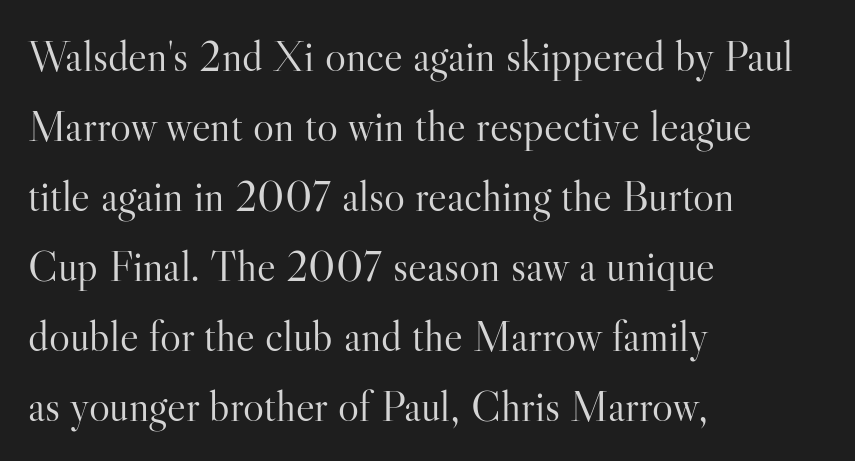
Descender tails drop into unmarked territory. The characters are drawn with everyday or finer stroke widths. The type is set solid horizontally, with unmodified tracking. Varying glyph widths throughout — classic text-font behaviour.
